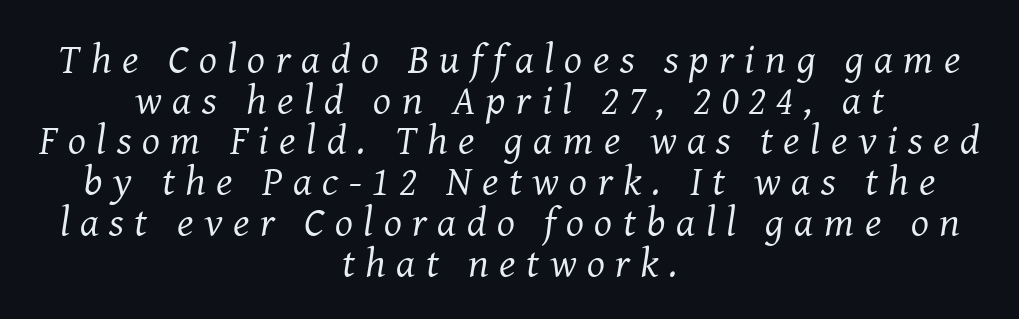
The image shows 42 px regular-weight serif type, italic (leaning right); set centered, tight line spacing (0.97x), unusually wide letter spacing (+0.25 em), not underlined; medium stroke contrast and a medium x-height.
